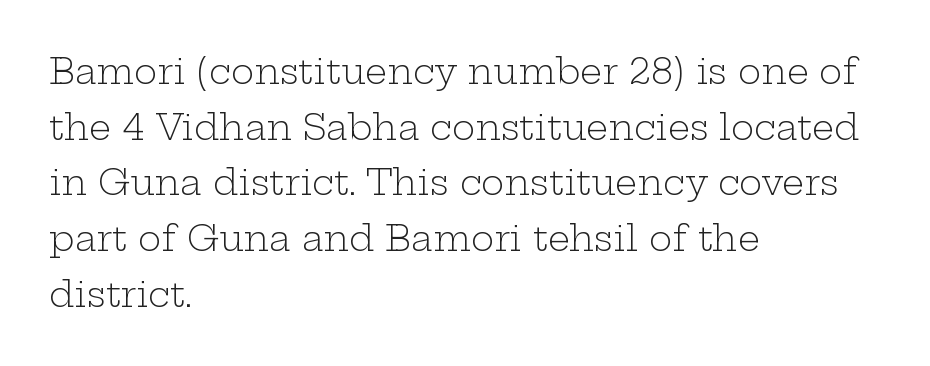
The image shows 35 px light, wide serif type, upright; set left-aligned, normal line spacing (1.59x), normal letter spacing, not underlined; low stroke contrast and a medium x-height.
